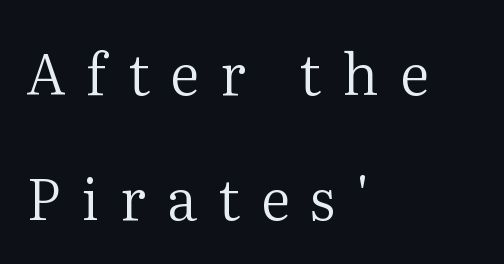
{"serif": "yes", "italic": "no", "bold": "no", "weight": "regular", "width": "normal", "stroke_contrast": "medium", "x_height": "medium", "monospaced": "no", "underline": "no", "align": "left", "line_spacing": "loose", "line_spacing_ratio": 2.15, "letter_spacing": "wide", "letter_spacing_em": 0.36, "glyph_px": 58}
